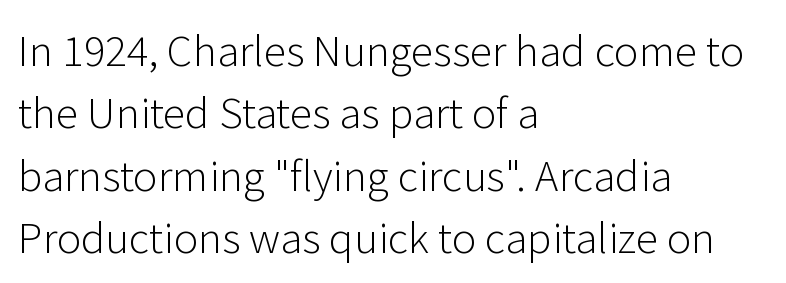
The letters stand upright; this is a roman face. Tracking value appears to be zero — textbook default spacing. How would I describe the line gaps? Plain and ordinary. Classification — sans serif. Nobody drew a line under any word here. Do the characters align in a grid? No, the font is proportional.
